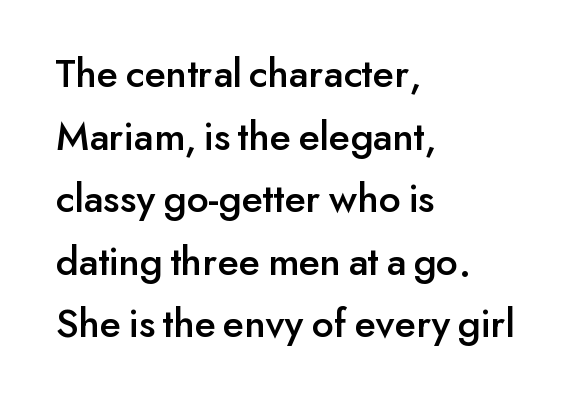
Q: Is the text italic (slanted)? A: No, it is upright.
Q: Is the typeface a serif or a sans-serif typeface? A: Sans-serif.
Q: Is the text underlined? A: No.
Q: How is the paragraph aligned? A: Left-aligned.
Q: Is the spacing between letters normal or unusually wide? A: Normal.
Q: Is the spacing between lines tight, normal or loose? A: Normal.
Q: Width (condensed, normal, or wide)? A: Normal.
Q: Stroke contrast? A: Low.
Q: x-height? A: Small.
Q: Monospaced? A: No.
